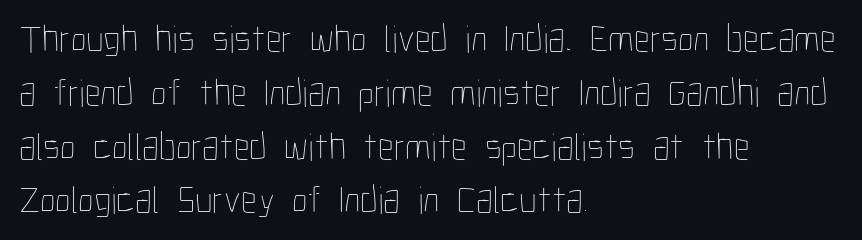
The image shows 39 px thin, condensed type, upright; set left-aligned, normal line spacing (1.38x), normal letter spacing, not underlined; low stroke contrast and a medium x-height.
